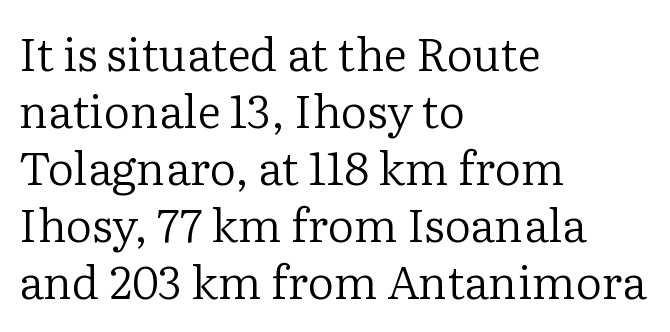
How are the letters spaced? Ordinarily, with no added tracking. This sample is left-justified, so line endings fall wherever the words run out. Quick note: not italic, upright. Check where the strokes stop: tiny serifs finish them off. This reads as an unemphasized weight, regular at the heaviest.
